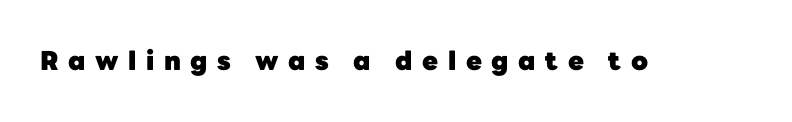
The image shows 26 px bold type, upright; set unusually wide letter spacing (+0.37 em), not underlined.
